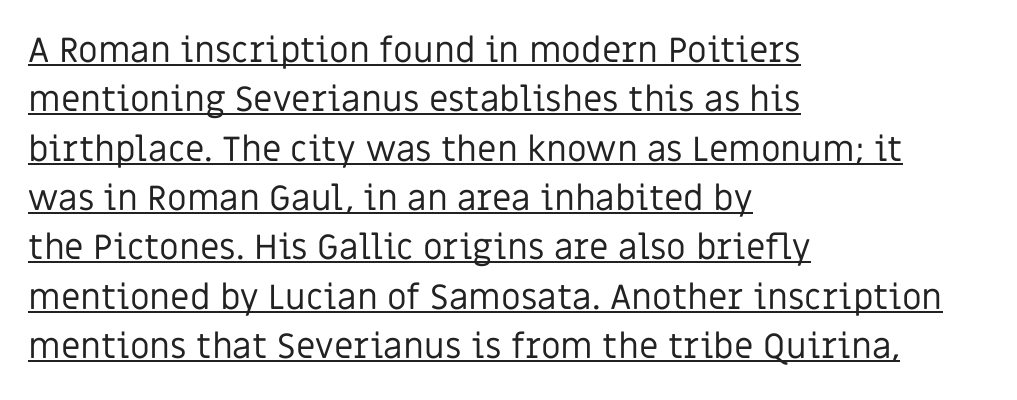
Looks like regular typesetting: each glyph gets only the width it needs. Think standard paragraph weight, or any step lighter than that. The block of text has a typical density, with ordinary space between rows. This sample uses plain, unmodified letter spacing. The rendering anchors every line to the left-hand side.
